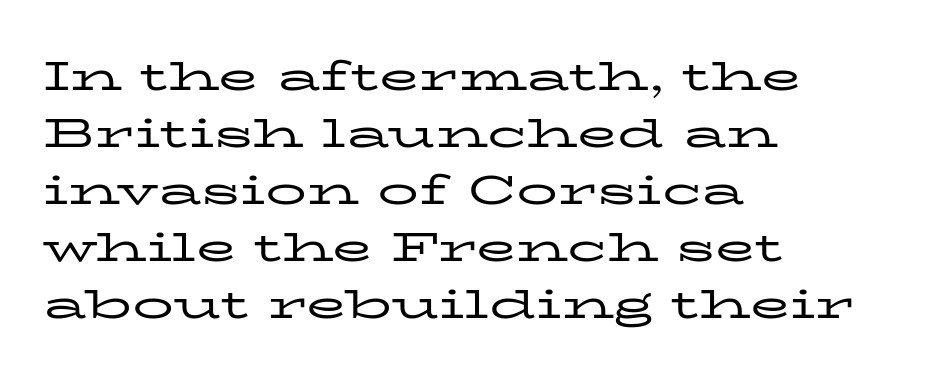
Q: Is the text bold? A: No.
Q: Is the text italic (slanted)? A: No, it is upright.
Q: Is the typeface a serif or a sans-serif typeface? A: Serif.
Q: Is the text underlined? A: No.
Q: How is the paragraph aligned? A: Left-aligned.
Q: Is the spacing between letters normal or unusually wide? A: Normal.
Q: Is the spacing between lines tight, normal or loose? A: Normal.
Q: Width (condensed, normal, or wide)? A: Wide.
Q: Stroke contrast? A: Low.
Q: x-height? A: Medium.
Q: Monospaced? A: No.
